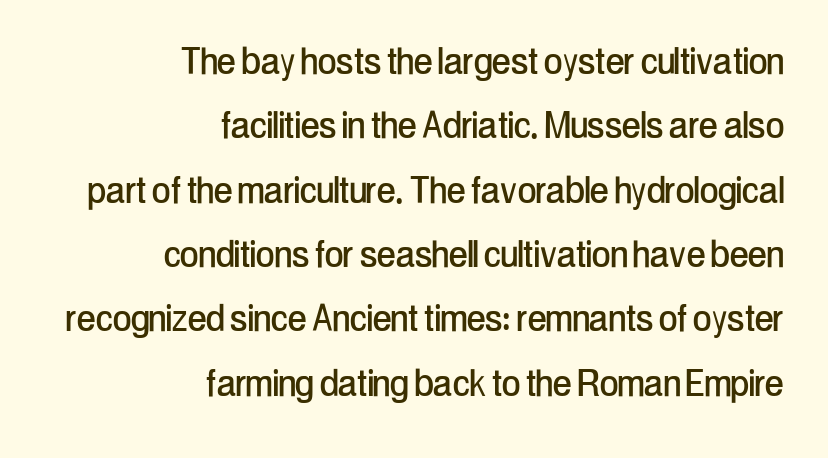
You can tell it's not italic because the verticals are truly vertical. You could call the tracking neutral — neither tight nor loose. The lines in this sample share a right terminus and differ only in where they begin. The passage shown is typed in a proportional face where columns would drift. Only glyphs here, with clear space below each row. This block has exactly the height ordinary leading produces.
